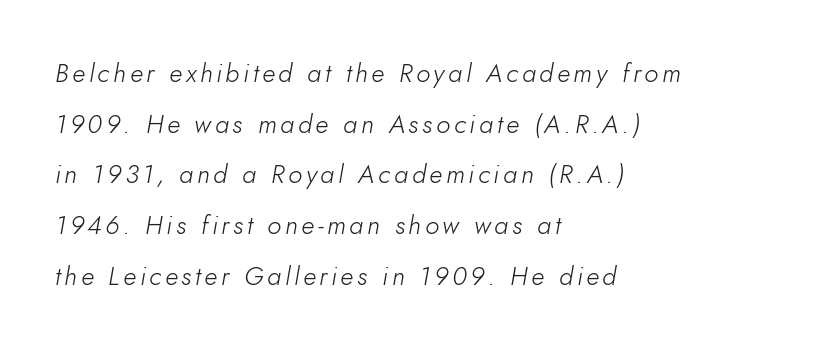
Q: Is the text bold? A: No.
Q: Is the text italic (slanted)? A: Yes, it leans right by about 10 degrees.
Q: Is the text underlined? A: No.
Q: How is the paragraph aligned? A: Left-aligned.
Q: Is the spacing between lines tight, normal or loose? A: Loose.
